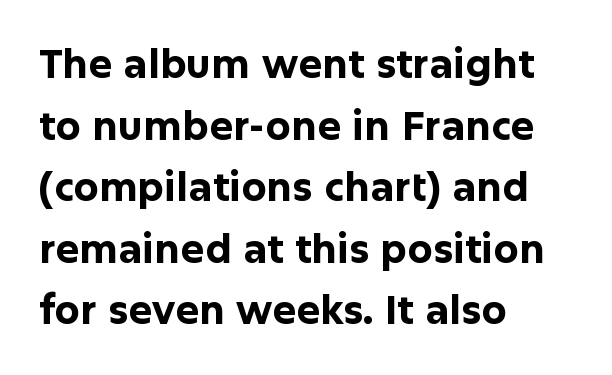
{"serif": "no", "italic": "no", "bold": "yes", "weight": "bold", "width": "normal", "stroke_contrast": "low", "x_height": "medium", "monospaced": "no", "underline": "no", "align": "left", "line_spacing": "normal", "line_spacing_ratio": 1.54, "letter_spacing": "normal", "letter_spacing_em": 0.0, "glyph_px": 40}
